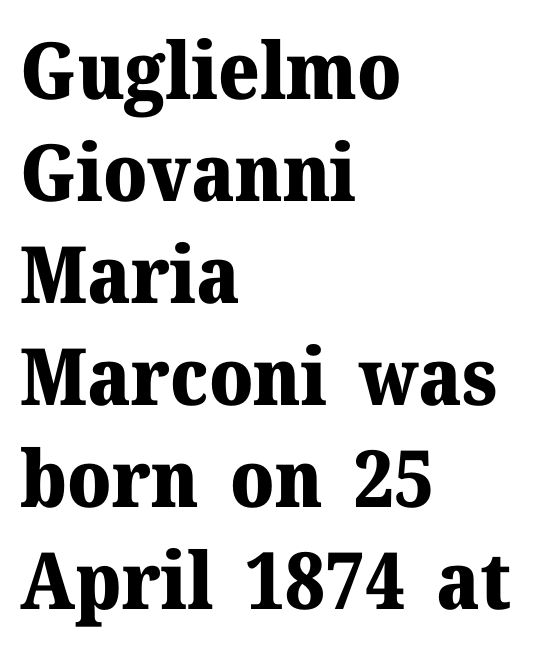
{"serif": "yes", "italic": "no", "bold": "yes", "weight": "heavy", "width": "normal", "stroke_contrast": "medium", "x_height": "medium", "monospaced": "no", "underline": "no", "align": "left", "line_spacing": "normal", "line_spacing_ratio": 1.29, "letter_spacing": "normal", "letter_spacing_em": 0.0, "glyph_px": 79}
